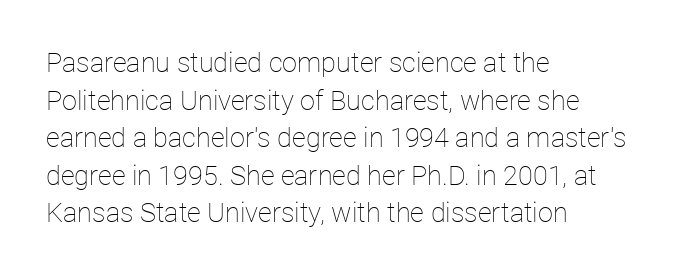
Q: Is the text bold? A: No.
Q: Is the text italic (slanted)? A: No, it is upright.
Q: Is the text underlined? A: No.
Q: How is the paragraph aligned? A: Left-aligned.
Q: Is the spacing between letters normal or unusually wide? A: Normal.
Q: Is the spacing between lines tight, normal or loose? A: Normal.
